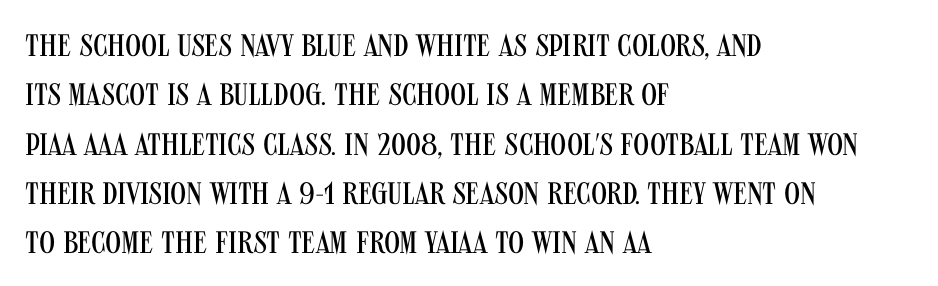
Is this a heavy cut? Hardly; it is regular or lighter. Descenders hang freely into open space. Here the designer chose a conventional face with non-uniform glyph widths. This is roman type, the default non-slanted kind. Each letter's strokes conclude bluntly, with no projecting serifs. The letters sit at their default tracking, neither squeezed nor spread.
